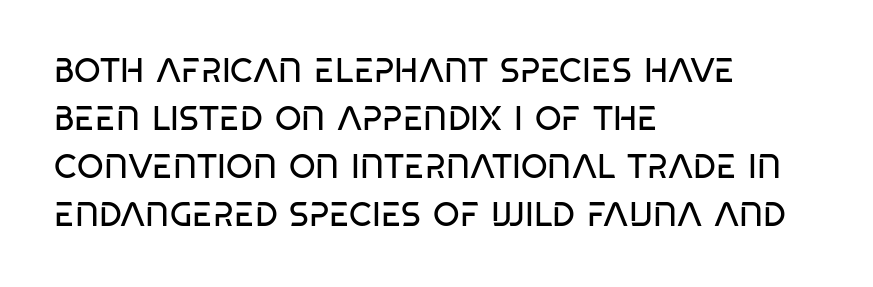
The image shows 34 px regular-weight, condensed sans-serif type, upright; set left-aligned, normal line spacing (1.41x), normal letter spacing, not underlined; low stroke contrast and a large x-height.
